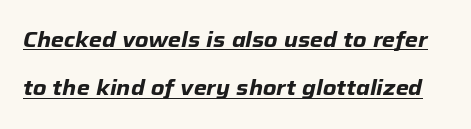
{"italic": "yes", "lean": "right", "slant_degrees": 12, "bold": "yes", "underline": "yes", "line_spacing": "loose", "line_spacing_ratio": 2.3, "letter_spacing": "normal", "letter_spacing_em": 0.0, "glyph_px": 21}
